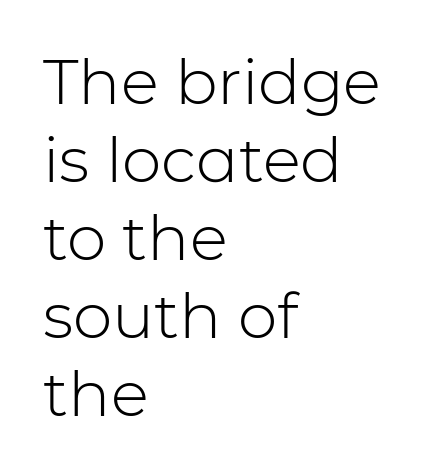
{"serif": "no", "italic": "no", "bold": "no", "weight": "light", "width": "normal", "stroke_contrast": "low", "x_height": "medium", "monospaced": "no", "underline": "no", "align": "left", "line_spacing_ratio": 1.24, "letter_spacing": "normal", "letter_spacing_em": 0.0, "glyph_px": 63}
